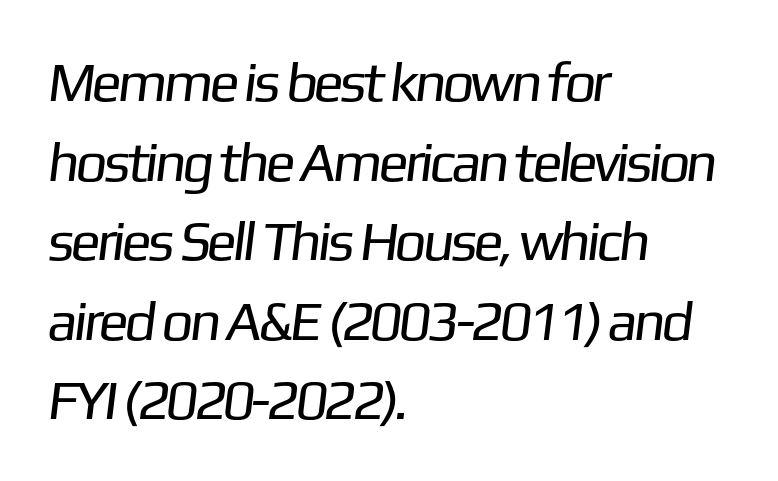
{"serif": "no", "bold": "no", "weight": "regular", "width": "normal", "stroke_contrast": "low", "x_height": "medium", "monospaced": "no", "underline": "no", "align": "left", "line_spacing": "normal", "line_spacing_ratio": 1.42, "letter_spacing": "normal", "letter_spacing_em": 0.0, "glyph_px": 56}
